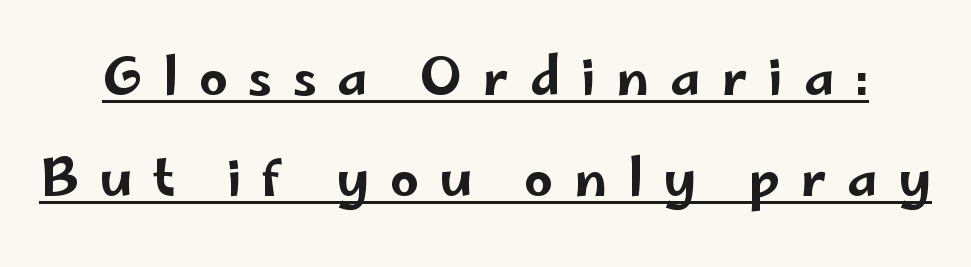
{"serif": "no", "italic": "no", "width": "wide", "stroke_contrast": "low", "x_height": "small", "monospaced": "no", "underline": "yes", "line_spacing": "loose", "line_spacing_ratio": 1.98, "letter_spacing": "wide", "letter_spacing_em": 0.4, "glyph_px": 51}
